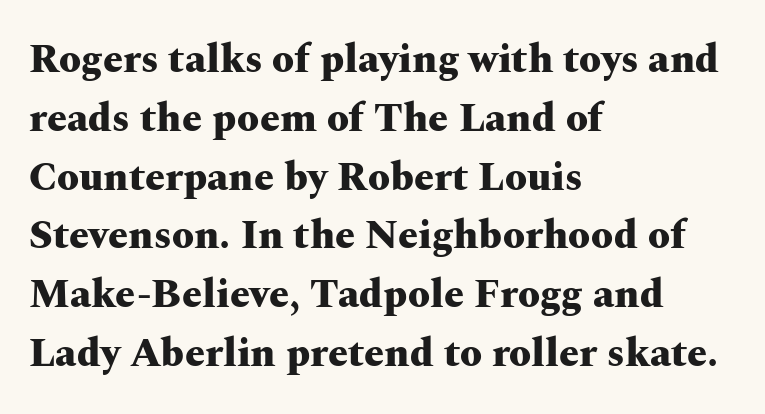
{"serif": "yes", "italic": "no", "bold": "yes", "weight": "heavy", "width": "wide", "stroke_contrast": "medium", "x_height": "medium", "monospaced": "no", "underline": "no", "align": "left", "line_spacing": "normal", "line_spacing_ratio": 1.47, "letter_spacing": "normal", "letter_spacing_em": 0.0, "glyph_px": 40}
